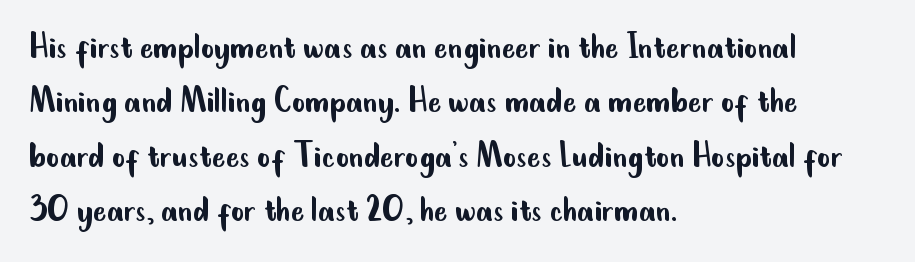
The image shows 40 px regular-weight, condensed sans-serif type, upright; set left-aligned, normal line spacing (1.36x), normal letter spacing, not underlined; low stroke contrast and a small x-height.
